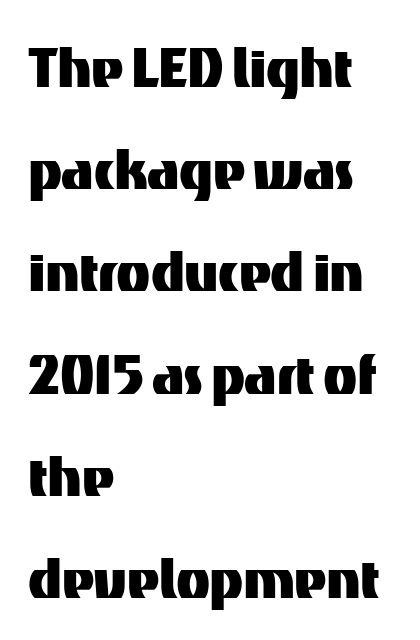
The letters advance in unequal steps, a hallmark of proportional type. The glyphs are unaccompanied by any horizontal stroke below them. Ascenders rise straight up at ninety degrees. Every row of glyphs begins at an identical x-position on the left.
